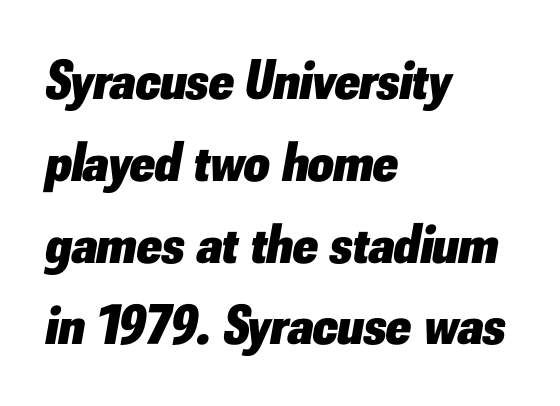
The specimen omits any rule beneath the text block's lines. What's the leading like? Ordinary, nothing unusual. These lines stack with their left ends in a neat column. Tracking here is standard; glyphs follow each other at the usual distance. The rendering uses a bold face; every stroke is thick and dark.
